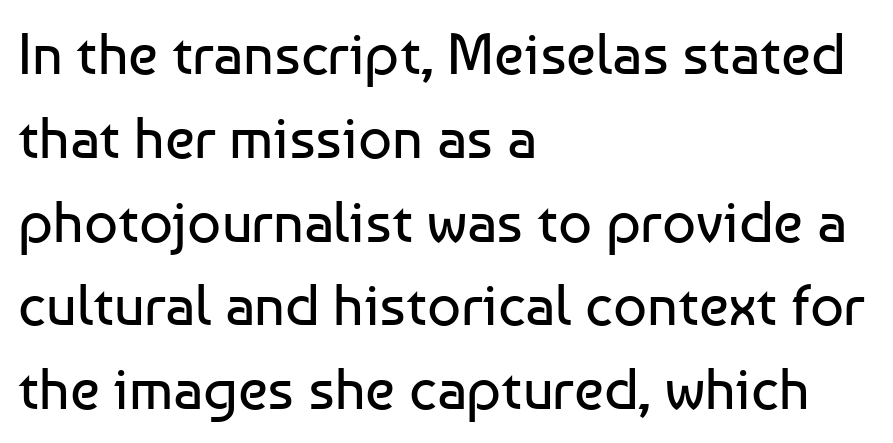
{"serif": "no", "italic": "no", "bold": "no", "weight": "regular", "width": "normal", "stroke_contrast": "low", "x_height": "medium", "monospaced": "no", "underline": "no", "align": "left", "line_spacing": "normal", "line_spacing_ratio": 1.42, "letter_spacing": "normal", "letter_spacing_em": 0.0, "glyph_px": 59}
